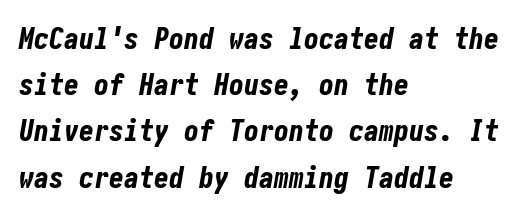
Q: Is the text bold? A: Yes.
Q: Is the text italic (slanted)? A: Yes, it leans right by about 10 degrees.
Q: Is the text underlined? A: No.
Q: How is the paragraph aligned? A: Left-aligned.
Q: Is the spacing between letters normal or unusually wide? A: Normal.
Q: Is the spacing between lines tight, normal or loose? A: Normal.
Q: Width (condensed, normal, or wide)? A: Condensed.
Q: Stroke contrast? A: Low.
Q: x-height? A: Medium.
